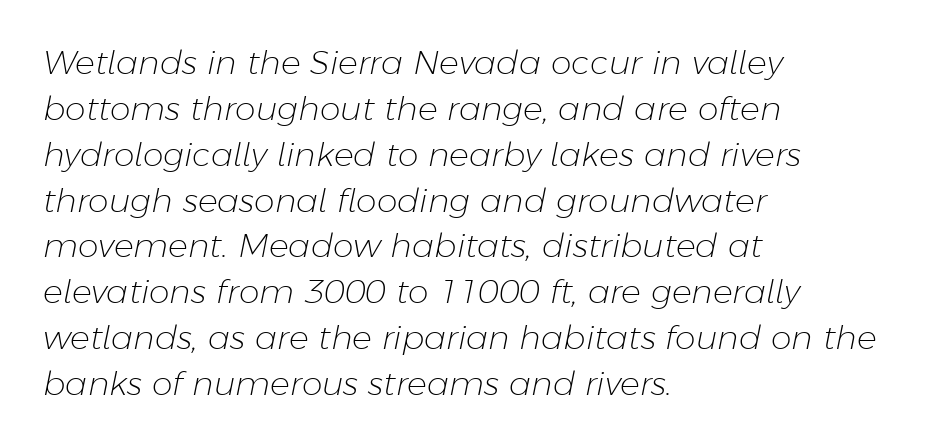
The image shows 33 px light type, italic (leaning right); set left-aligned, normal line spacing (1.39x), normal letter spacing, not underlined; low stroke contrast and a medium x-height.
